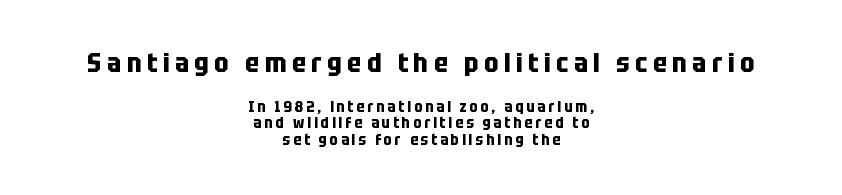
Every stem runs plumb, perpendicular to the baseline. A clean baseline with only descenders dipping below it. Summary of vertical rhythm: compact, with narrow interline spacing. You could only call the tracking loose — the letters float apart.
